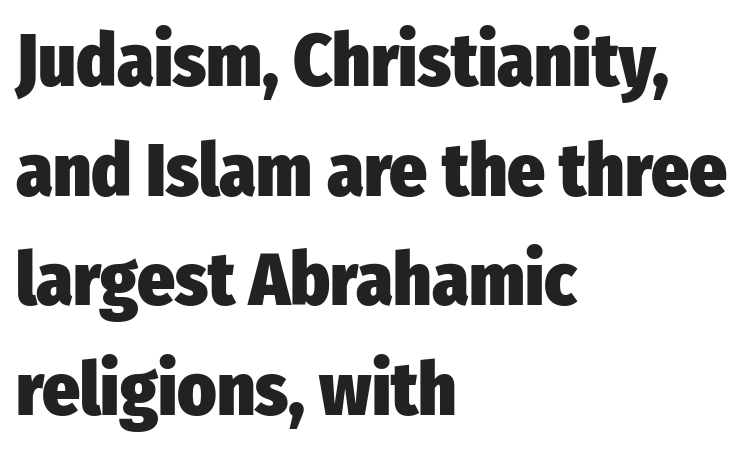
The strokes are fattened all the way to bold. Decoration check: the copy has no underline. Character widths vary here, with narrow letters taking less room than wide ones. The typeface chosen for these lines omits serifs. The letterforms sit shoulder to shoulder at normal distance.
